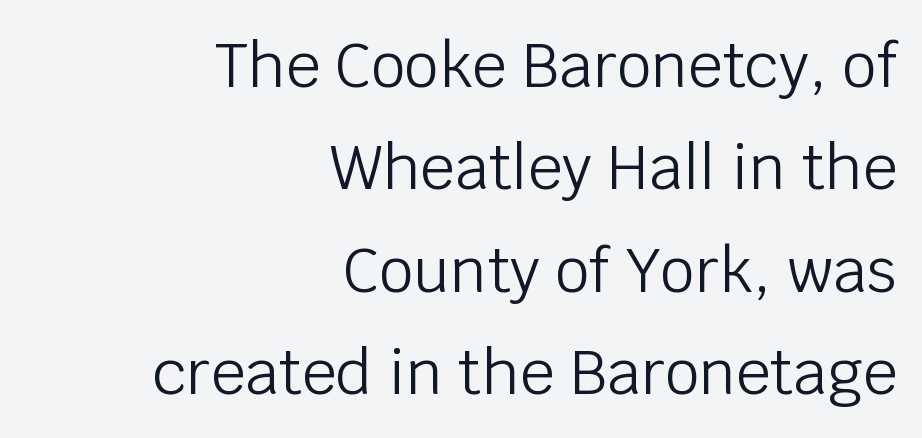
Q: Is the text bold? A: No.
Q: Is the text italic (slanted)? A: No, it is upright.
Q: Is the typeface a serif or a sans-serif typeface? A: Sans-serif.
Q: Is the text underlined? A: No.
Q: How is the paragraph aligned? A: Right-aligned.
Q: Is the spacing between letters normal or unusually wide? A: Normal.
Q: Is the spacing between lines tight, normal or loose? A: Normal.
Q: Width (condensed, normal, or wide)? A: Normal.
Q: Stroke contrast? A: Low.
Q: x-height? A: Large.
Q: Monospaced? A: No.
